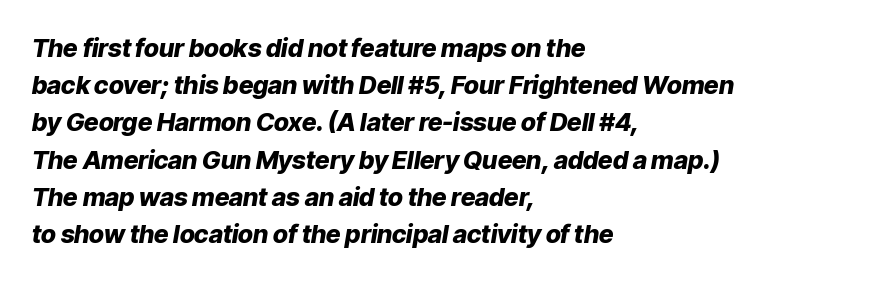
Q: Is the text bold? A: Yes.
Q: Is the text italic (slanted)? A: Yes, it leans right by about 9 degrees.
Q: Is the text underlined? A: No.
Q: How is the paragraph aligned? A: Left-aligned.
Q: Is the spacing between letters normal or unusually wide? A: Normal.
Q: Is the spacing between lines tight, normal or loose? A: Normal.
